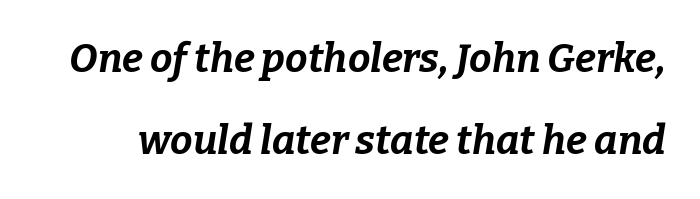
Q: Is the text bold? A: Yes.
Q: Is the text italic (slanted)? A: Yes, it leans right by about 9 degrees.
Q: Is the text underlined? A: No.
Q: Is the spacing between letters normal or unusually wide? A: Normal.
Q: Is the spacing between lines tight, normal or loose? A: Loose.
Q: Width (condensed, normal, or wide)? A: Normal.
Q: Stroke contrast? A: Low.
Q: x-height? A: Medium.
Q: Monospaced? A: No.
